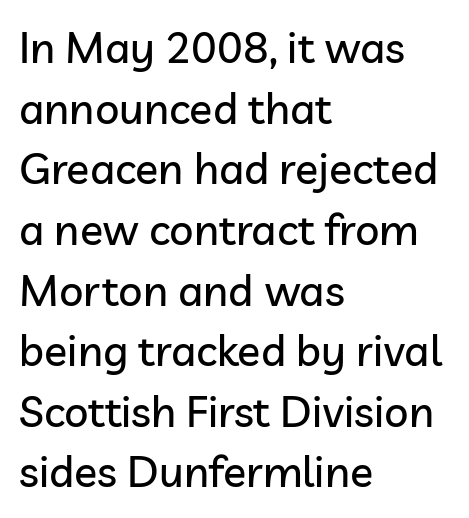
{"serif": "no", "italic": "no", "width": "normal", "stroke_contrast": "low", "x_height": "medium", "monospaced": "no", "underline": "no", "align": "left", "line_spacing": "normal", "line_spacing_ratio": 1.41, "letter_spacing": "normal", "letter_spacing_em": 0.0, "glyph_px": 43}
